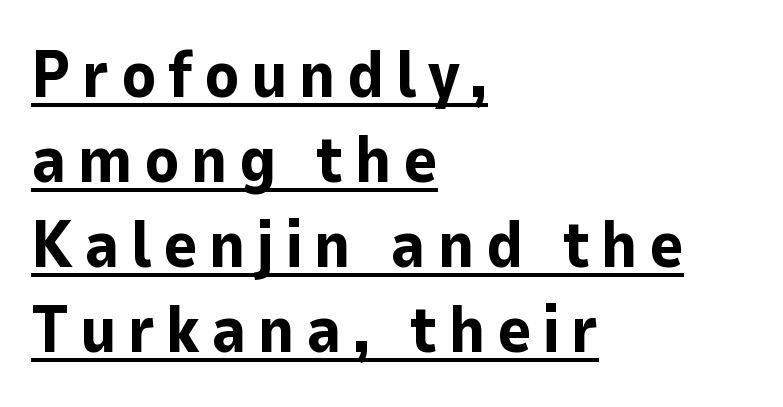
{"serif": "no", "italic": "no", "bold": "yes", "weight": "bold", "width": "normal", "stroke_contrast": "low", "x_height": "medium", "monospaced": "no", "underline": "yes", "align": "left", "line_spacing": "normal", "line_spacing_ratio": 1.31, "glyph_px": 65}
